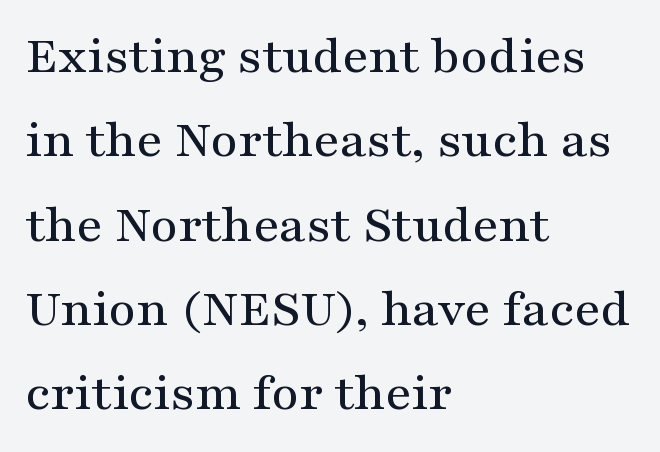
The image shows 53 px wide serif type, upright; set left-aligned, normal line spacing (1.59x), normal letter spacing, not underlined; medium stroke contrast and a medium x-height.
